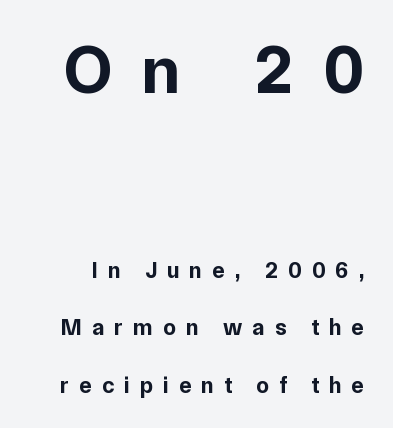
The image shows 69 px bold sans-serif type, upright; set loose line spacing (2.49x), unusually wide letter spacing (+0.44 em), not underlined; the first (top) block is 3.0x larger; low stroke contrast and a medium x-height.
